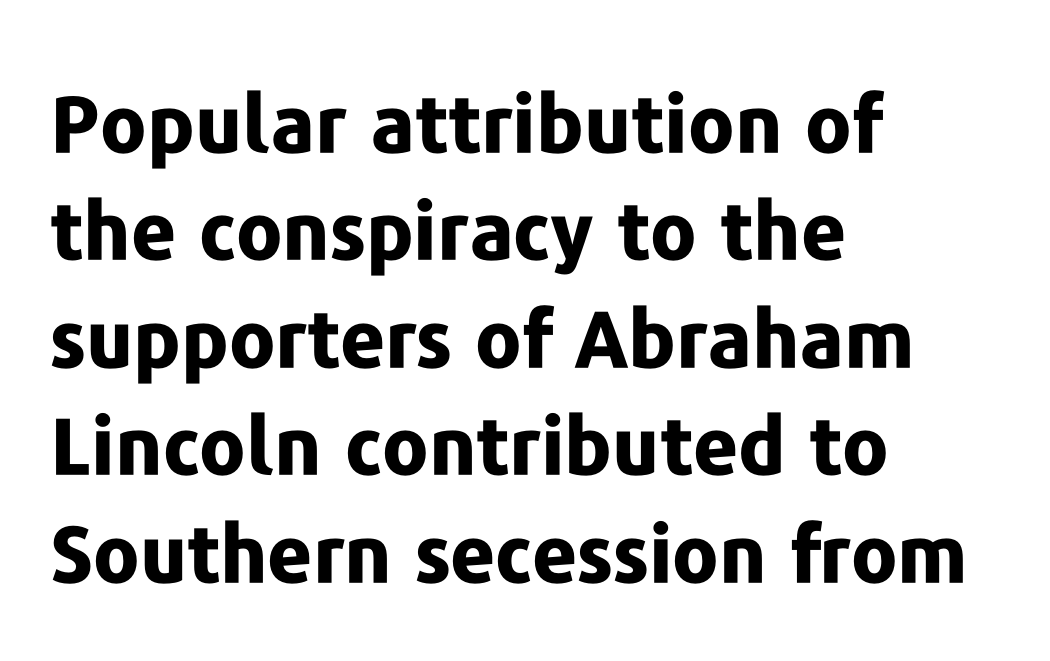
Q: Is the text bold? A: Yes.
Q: Is the text italic (slanted)? A: No, it is upright.
Q: Is the typeface a serif or a sans-serif typeface? A: Sans-serif.
Q: Is the text underlined? A: No.
Q: How is the paragraph aligned? A: Left-aligned.
Q: Is the spacing between letters normal or unusually wide? A: Normal.
Q: Is the spacing between lines tight, normal or loose? A: Normal.
Q: Width (condensed, normal, or wide)? A: Normal.
Q: Stroke contrast? A: Low.
Q: x-height? A: Medium.
Q: Monospaced? A: No.
